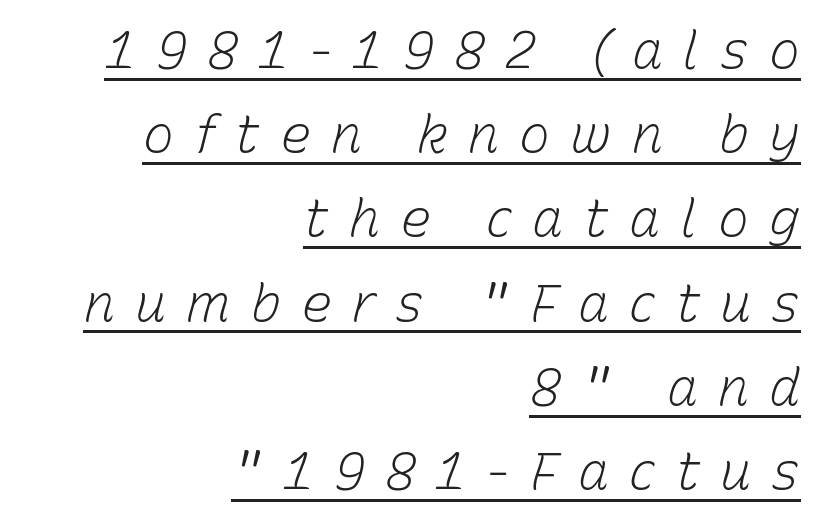
Q: Is the text bold? A: No.
Q: Is the text italic (slanted)? A: Yes, it leans right by about 15 degrees.
Q: Is the text underlined? A: Yes.
Q: How is the paragraph aligned? A: Right-aligned.
Q: Is the spacing between letters normal or unusually wide? A: Unusually wide.
Q: Is the spacing between lines tight, normal or loose? A: Normal.
Q: Width (condensed, normal, or wide)? A: Normal.
Q: Stroke contrast? A: Low.
Q: x-height? A: Medium.
Q: Monospaced? A: No.
